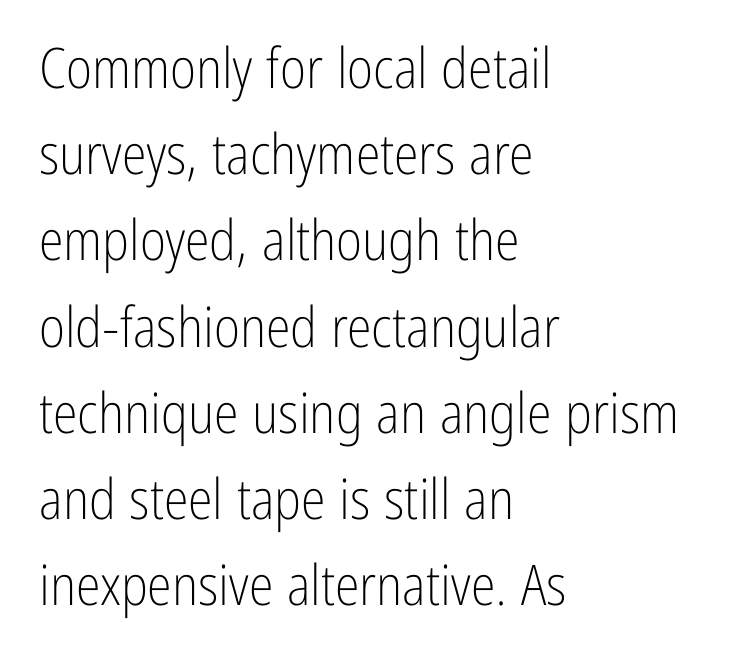
Q: Is the text bold? A: No.
Q: Is the text italic (slanted)? A: No, it is upright.
Q: Is the typeface a serif or a sans-serif typeface? A: Sans-serif.
Q: Is the text underlined? A: No.
Q: How is the paragraph aligned? A: Left-aligned.
Q: Is the spacing between letters normal or unusually wide? A: Normal.
Q: Is the spacing between lines tight, normal or loose? A: Normal.
Q: Width (condensed, normal, or wide)? A: Condensed.
Q: Stroke contrast? A: Low.
Q: x-height? A: Medium.
Q: Monospaced? A: No.
